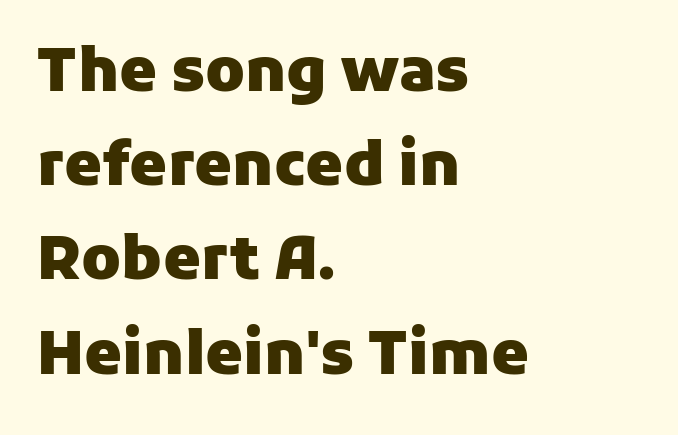
Bold? Absolutely — the strokes are thick and heavy. The lines sit at an ordinary, default distance from one another. Here the designer chose a conventional face with non-uniform glyph widths. The passage shown has conventional tracking throughout. Honestly, there is no underline to notice here at all. Italic? Not at all — the glyphs are vertical.
